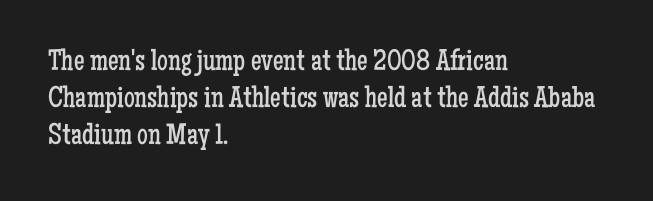
{"serif": "yes", "italic": "no", "bold": "no", "weight": "regular", "width": "condensed", "stroke_contrast": "low", "x_height": "medium", "monospaced": "no", "underline": "no", "align": "left", "line_spacing_ratio": 1.23, "letter_spacing": "normal", "letter_spacing_em": 0.0, "glyph_px": 30}
